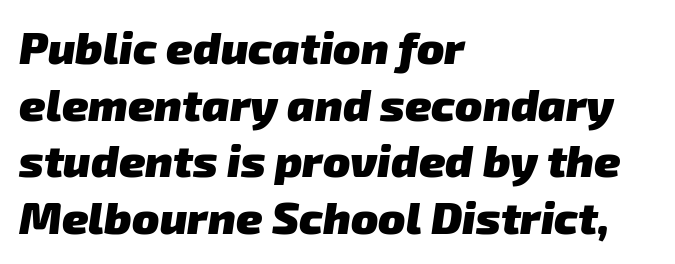
Q: Is the text bold? A: Yes.
Q: Is the typeface a serif or a sans-serif typeface? A: Sans-serif.
Q: Is the text underlined? A: No.
Q: How is the paragraph aligned? A: Left-aligned.
Q: Is the spacing between letters normal or unusually wide? A: Normal.
Q: Is the spacing between lines tight, normal or loose? A: Normal.
Q: Width (condensed, normal, or wide)? A: Normal.
Q: Stroke contrast? A: Low.
Q: x-height? A: Medium.
Q: Monospaced? A: No.
